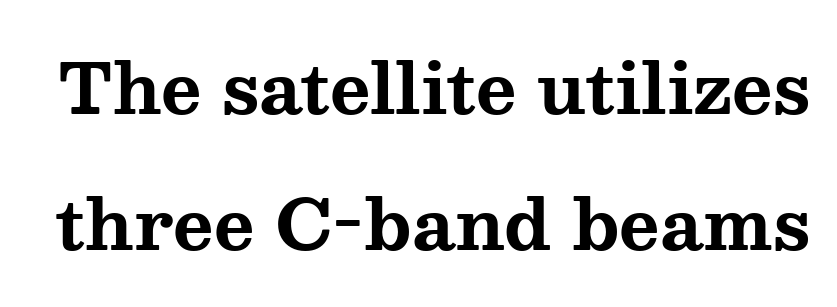
The image shows 69 px bold, wide serif type, upright; set loose line spacing (1.97x), normal letter spacing, not underlined; medium stroke contrast and a medium x-height.
